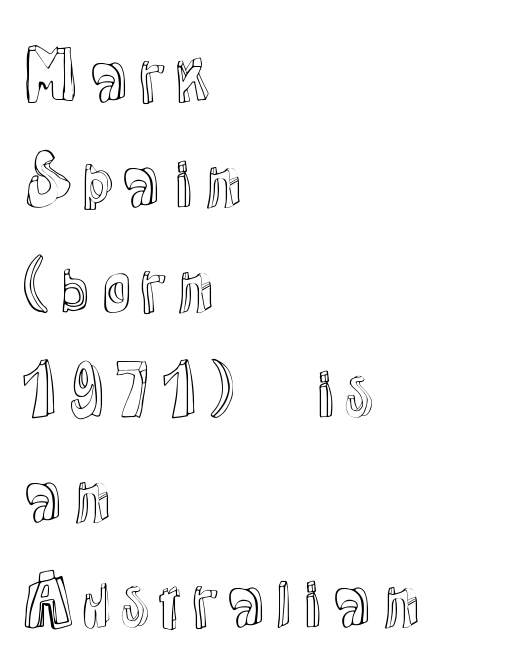
The image shows 66 px text type, upright; set left-aligned, normal line spacing (1.59x), normal letter spacing, not underlined; a medium x-height.
